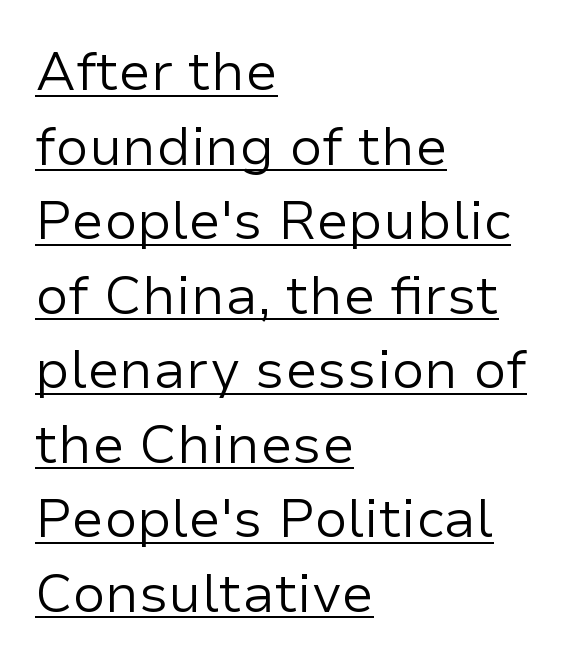
The image shows 54 px regular-weight sans-serif type, upright; set left-aligned, normal line spacing (1.38x), normal letter spacing, underlined; low stroke contrast and a medium x-height.
